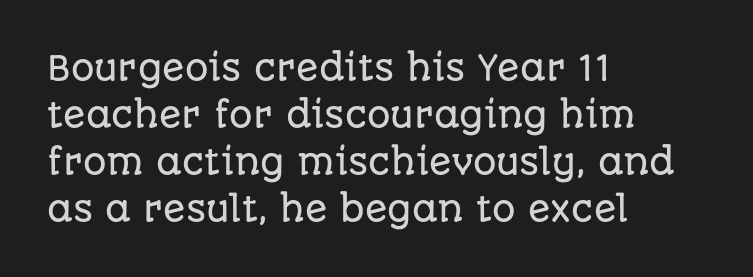
{"serif": "no", "italic": "no", "width": "normal", "stroke_contrast": "low", "x_height": "large", "monospaced": "no", "underline": "no", "align": "left", "line_spacing": "normal", "line_spacing_ratio": 1.42, "letter_spacing": "normal", "letter_spacing_em": 0.0, "glyph_px": 33}
